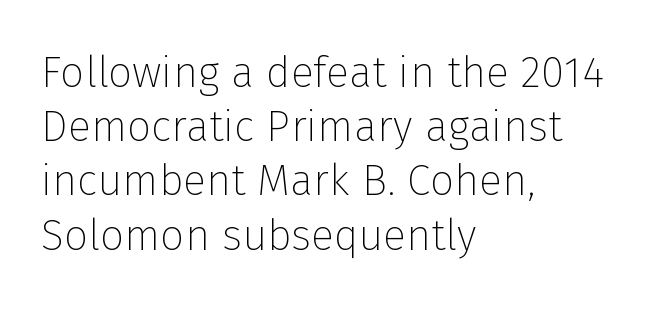
{"serif": "no", "italic": "no", "bold": "no", "weight": "thin", "width": "normal", "stroke_contrast": "low", "x_height": "medium", "monospaced": "no", "underline": "no", "align": "left", "line_spacing": "normal", "line_spacing_ratio": 1.26, "letter_spacing": "normal", "letter_spacing_em": 0.0, "glyph_px": 43}
